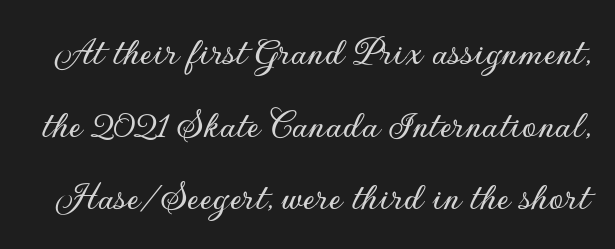
Q: Is the text italic (slanted)? A: Yes.
Q: Is the typeface a serif or a sans-serif typeface? A: Sans-serif.
Q: Is the text underlined? A: No.
Q: Is the spacing between letters normal or unusually wide? A: Normal.
Q: Width (condensed, normal, or wide)? A: Normal.
Q: Stroke contrast? A: Low.
Q: x-height? A: Small.
Q: Monospaced? A: No.
